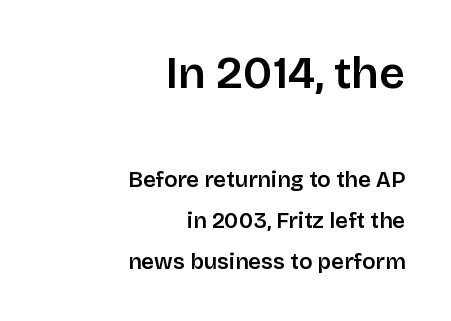
Horizontally, the lines are justified to the trailing edge only. Does the lettering tilt? It doesn't — this is upright. The face used here is rendered with its standard letterfit. This is the in-between weight designers call semibold or demi.
